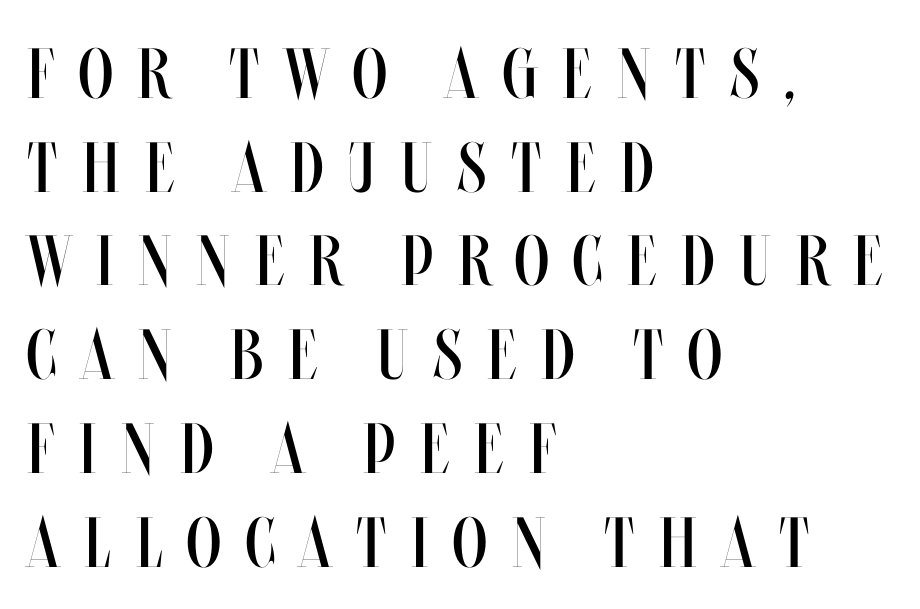
Notice how the passage keeps a crisp vertical edge on the left only. The letterforms sit at book weight or below. Spacing between characters has been opened up far beyond the box default. Baseline-to-baseline distance is the conventional proportion of letter height. The rendering uses natural spacing where letterforms have individual widths.
